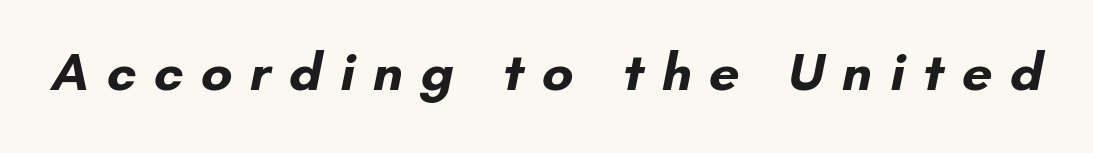
Q: Is the text bold? A: Yes.
Q: Is the typeface a serif or a sans-serif typeface? A: Sans-serif.
Q: Is the text underlined? A: No.
Q: Is the spacing between letters normal or unusually wide? A: Unusually wide.
Q: Width (condensed, normal, or wide)? A: Normal.
Q: Stroke contrast? A: Low.
Q: x-height? A: Small.
Q: Monospaced? A: No.
